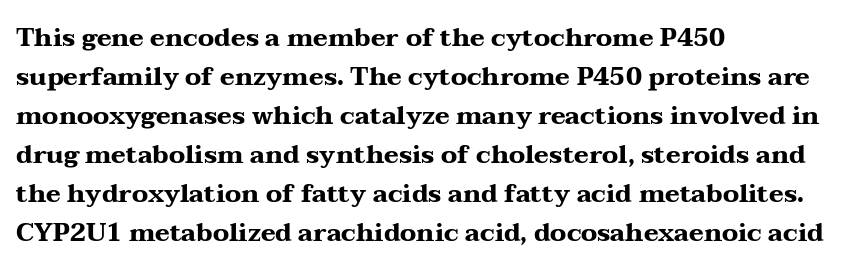
Vertical strokes here are truly vertical. In terms of letterspacing, this is plain default setting. This block has exactly the height ordinary leading produces. Pretty heavy lettering here — definitely bold.
